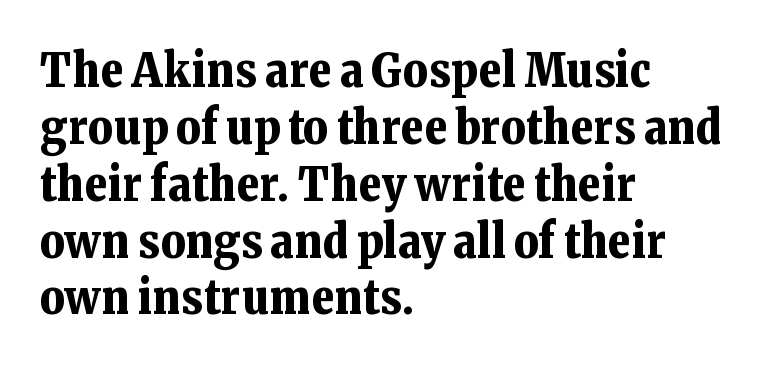
Q: Is the text bold? A: Yes.
Q: Is the text italic (slanted)? A: No, it is upright.
Q: Is the typeface a serif or a sans-serif typeface? A: Serif.
Q: Is the text underlined? A: No.
Q: How is the paragraph aligned? A: Left-aligned.
Q: Is the spacing between letters normal or unusually wide? A: Normal.
Q: Width (condensed, normal, or wide)? A: Normal.
Q: Stroke contrast? A: Low.
Q: x-height? A: Medium.
Q: Monospaced? A: No.
